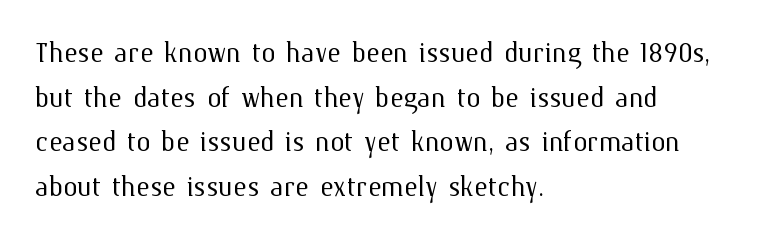
Q: Is the text bold? A: No.
Q: Is the text italic (slanted)? A: No, it is upright.
Q: Is the text underlined? A: No.
Q: How is the paragraph aligned? A: Left-aligned.
Q: Is the spacing between letters normal or unusually wide? A: Normal.
Q: Width (condensed, normal, or wide)? A: Normal.
Q: Stroke contrast? A: Medium.
Q: x-height? A: Medium.
Q: Monospaced? A: No.
